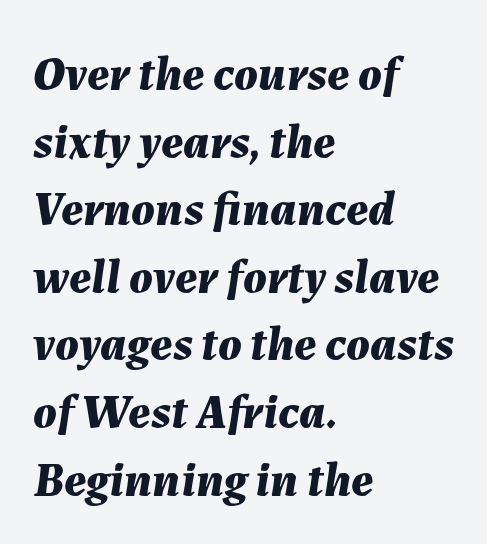
Looking at the ascenders, they clearly lean. Spacing verdict: proportional, widths tailored to each character. Is the block centered? No — it sits flush against the left margin. A typesetter would call this leading conventional body-copy spacing. The face used here has the dense, thick strokes of a bold. Clear beneath every line of the passage.
